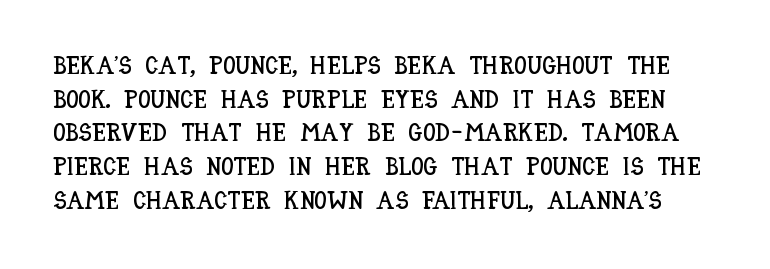
The image shows 25 px text type, upright; set normal line spacing (1.35x), normal letter spacing, not underlined.
